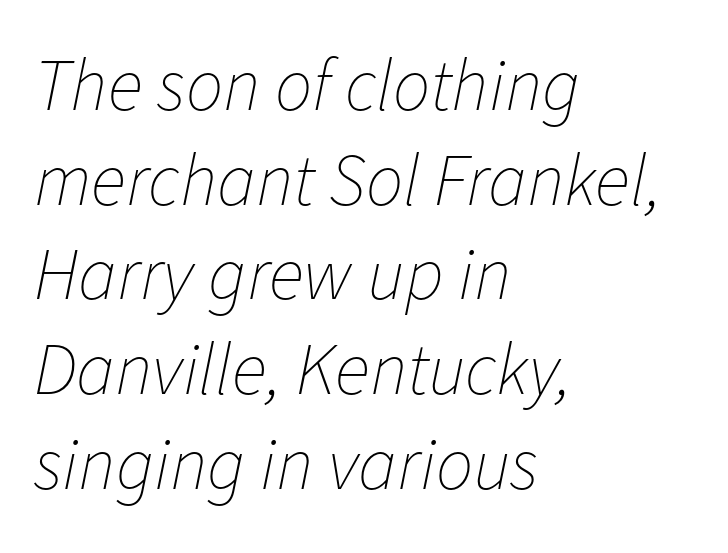
Q: Is the text bold? A: No.
Q: Is the text italic (slanted)? A: Yes, it leans right by about 11 degrees.
Q: Is the text underlined? A: No.
Q: How is the paragraph aligned? A: Left-aligned.
Q: Is the spacing between letters normal or unusually wide? A: Normal.
Q: Is the spacing between lines tight, normal or loose? A: Normal.
Q: Width (condensed, normal, or wide)? A: Normal.
Q: Stroke contrast? A: Low.
Q: x-height? A: Medium.
Q: Monospaced? A: No.
